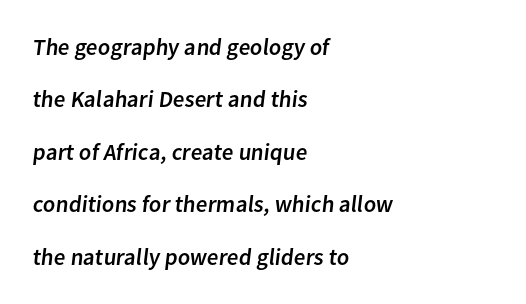
Q: Is the text underlined? A: No.
Q: How is the paragraph aligned? A: Left-aligned.
Q: Is the spacing between letters normal or unusually wide? A: Normal.
Q: Is the spacing between lines tight, normal or loose? A: Loose.
